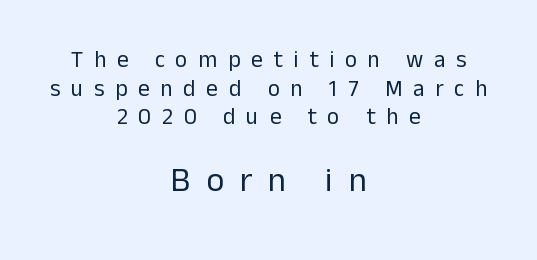
{"serif": "no", "italic": "no", "bold": "no", "weight": "regular", "width": "normal", "stroke_contrast": "low", "x_height": "medium", "monospaced": "no", "underline": "no", "align": "center", "line_spacing": "normal", "line_spacing_ratio": 1.25, "letter_spacing": "wide", "letter_spacing_em": 0.47, "larger_block": "second", "size_ratio": 1.48, "glyph_px": 34}
